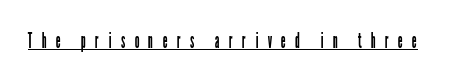
{"italic": "no", "bold": "no", "underline": "yes", "letter_spacing": "wide", "letter_spacing_em": 0.44, "glyph_px": 21}
